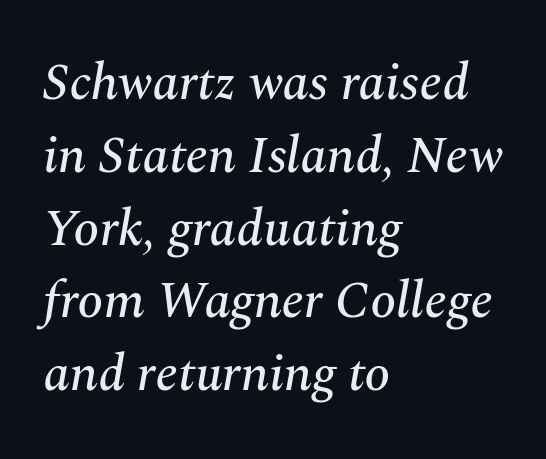
Q: Is the text italic (slanted)? A: Yes, it leans right by about 10 degrees.
Q: Is the typeface a serif or a sans-serif typeface? A: Serif.
Q: Is the text underlined? A: No.
Q: How is the paragraph aligned? A: Left-aligned.
Q: Is the spacing between letters normal or unusually wide? A: Normal.
Q: Is the spacing between lines tight, normal or loose? A: Normal.
Q: Width (condensed, normal, or wide)? A: Normal.
Q: Stroke contrast? A: Medium.
Q: x-height? A: Medium.
Q: Monospaced? A: No.
